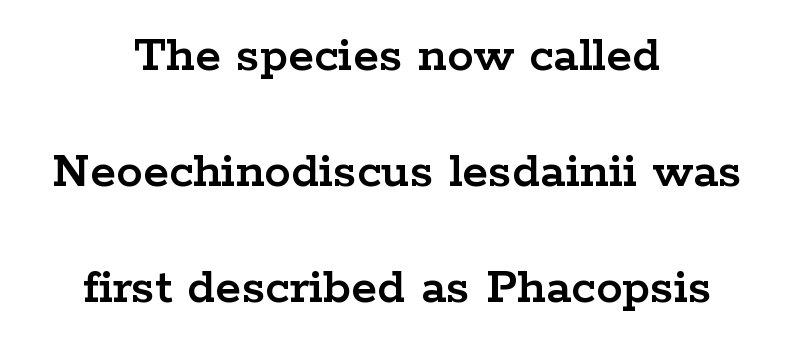
Small tapered or slab feet sit at the stroke ends, so this counts as serif. Vertically, the passage feels expansive, rows floating well apart. Teacher's note: observe the equal gaps on both sides — that is centered alignment. The type is set solid horizontally, with unmodified tracking. Each letter keeps its own natural width here, so spacing adapts to shape. Just letters on the line, the space beneath them empty.
